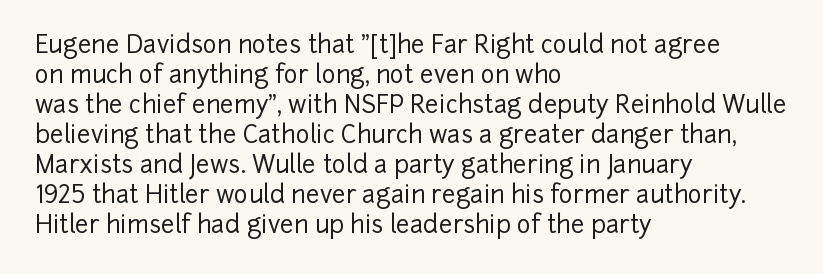
Q: Is the text italic (slanted)? A: No, it is upright.
Q: Is the text underlined? A: No.
Q: How is the paragraph aligned? A: Left-aligned.
Q: Is the spacing between letters normal or unusually wide? A: Normal.
Q: Is the spacing between lines tight, normal or loose? A: Normal.
